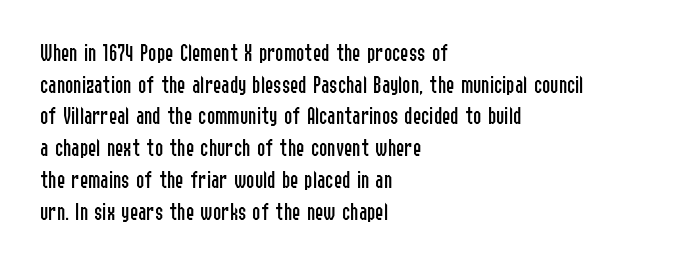
Q: Is the text bold? A: No.
Q: Is the text italic (slanted)? A: No, it is upright.
Q: Is the text underlined? A: No.
Q: How is the paragraph aligned? A: Left-aligned.
Q: Is the spacing between letters normal or unusually wide? A: Normal.
Q: Is the spacing between lines tight, normal or loose? A: Normal.
